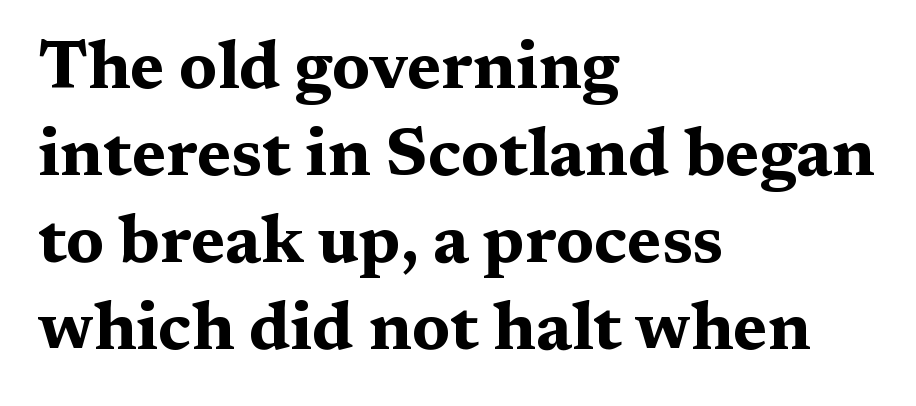
The image shows 67 px bold, wide serif type, upright; set left-aligned, normal line spacing (1.3x), normal letter spacing, not underlined; medium stroke contrast and a medium x-height.
